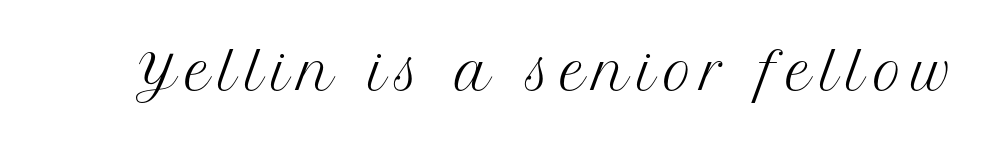
You could not count columns in this text — the font is proportionally spaced. Words float on clear page, feet unadorned. No heavy texture on the line: the type isn't bold.
